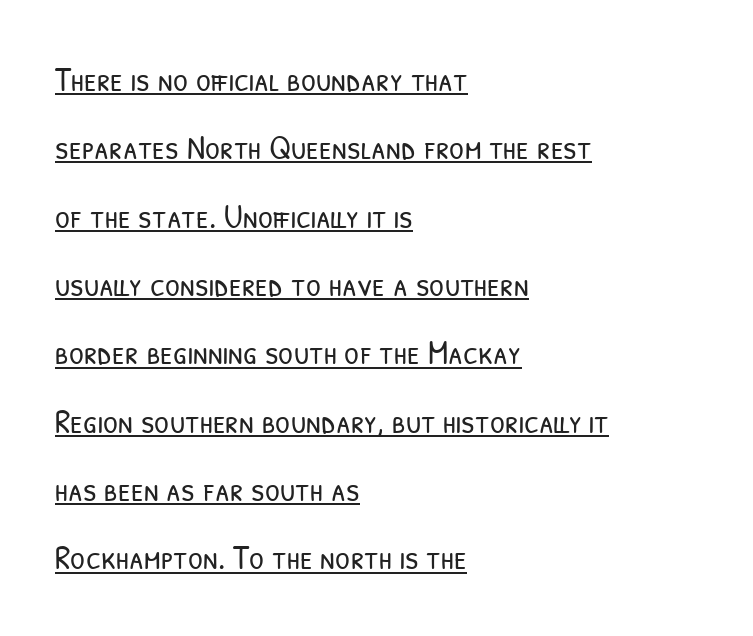
Q: Is the text bold? A: No.
Q: Is the typeface a serif or a sans-serif typeface? A: Sans-serif.
Q: Is the text underlined? A: Yes.
Q: How is the paragraph aligned? A: Left-aligned.
Q: Is the spacing between letters normal or unusually wide? A: Normal.
Q: Is the spacing between lines tight, normal or loose? A: Loose.
Q: Width (condensed, normal, or wide)? A: Condensed.
Q: Stroke contrast? A: Low.
Q: x-height? A: Medium.
Q: Monospaced? A: No.
